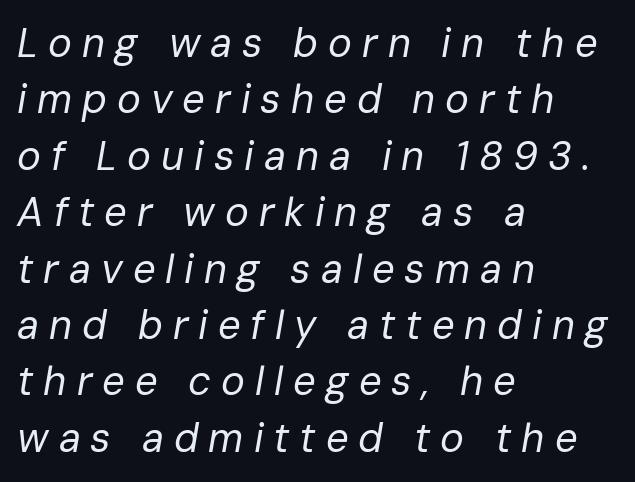
{"italic": "yes", "lean": "right", "slant_degrees": 10, "bold": "no", "weight": "regular", "width": "normal", "stroke_contrast": "low", "x_height": "medium", "monospaced": "no", "underline": "no", "align": "left", "line_spacing": "normal", "line_spacing_ratio": 1.41, "letter_spacing": "wide", "letter_spacing_em": 0.25, "glyph_px": 40}
